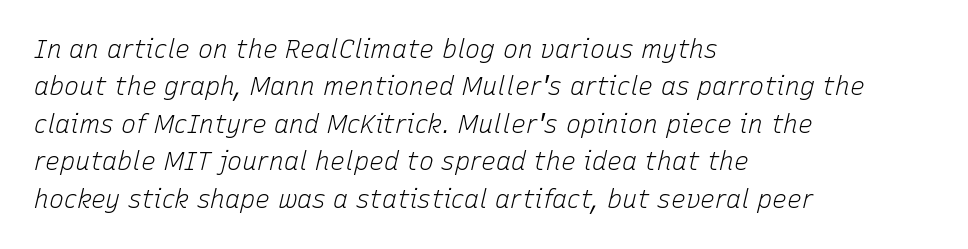
The letters sit at their default tracking, neither squeezed nor spread. The zone under the glyphs is completely vacant. Yep, that's italic — everything's leaning. Normally led — the rows are evenly, conventionally spaced. Bold? No — there's no thickening of the strokes.
